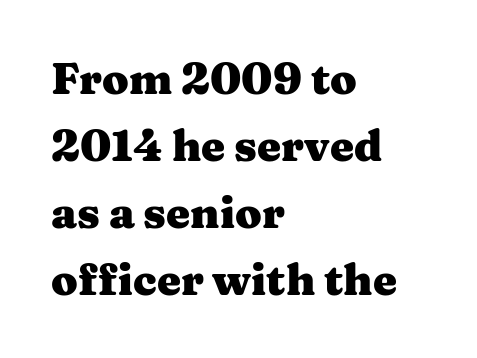
The image shows 43 px heavy, wide serif type, upright; set left-aligned, normal line spacing (1.56x), normal letter spacing, not underlined; medium stroke contrast and a medium x-height.
